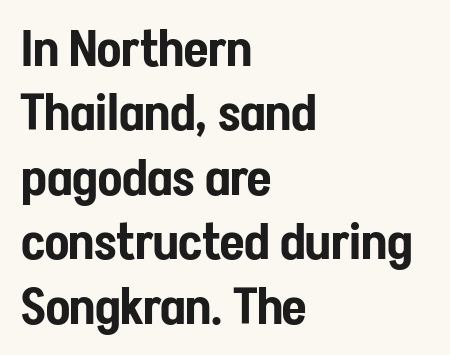
{"serif": "no", "italic": "no", "width": "condensed", "stroke_contrast": "low", "x_height": "medium", "monospaced": "no", "underline": "no", "align": "left", "line_spacing": "normal", "line_spacing_ratio": 1.29, "letter_spacing": "normal", "letter_spacing_em": 0.0, "glyph_px": 50}
